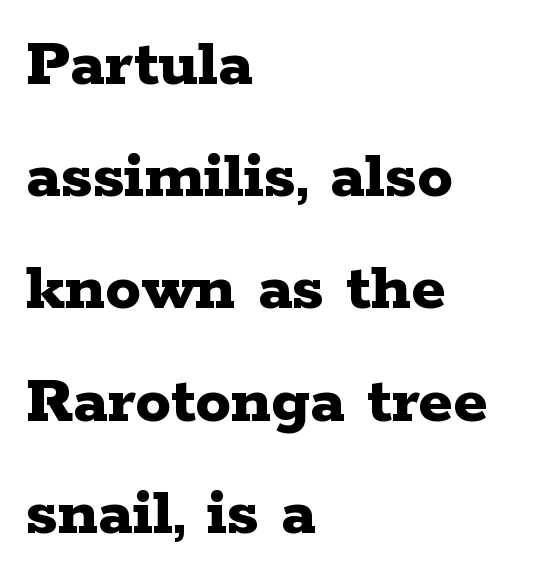
Q: Is the text bold? A: Yes.
Q: Is the text italic (slanted)? A: No, it is upright.
Q: Is the typeface a serif or a sans-serif typeface? A: Serif.
Q: Is the text underlined? A: No.
Q: How is the paragraph aligned? A: Left-aligned.
Q: Is the spacing between letters normal or unusually wide? A: Normal.
Q: Is the spacing between lines tight, normal or loose? A: Normal.
Q: Width (condensed, normal, or wide)? A: Wide.
Q: Stroke contrast? A: Low.
Q: x-height? A: Medium.
Q: Monospaced? A: No.
